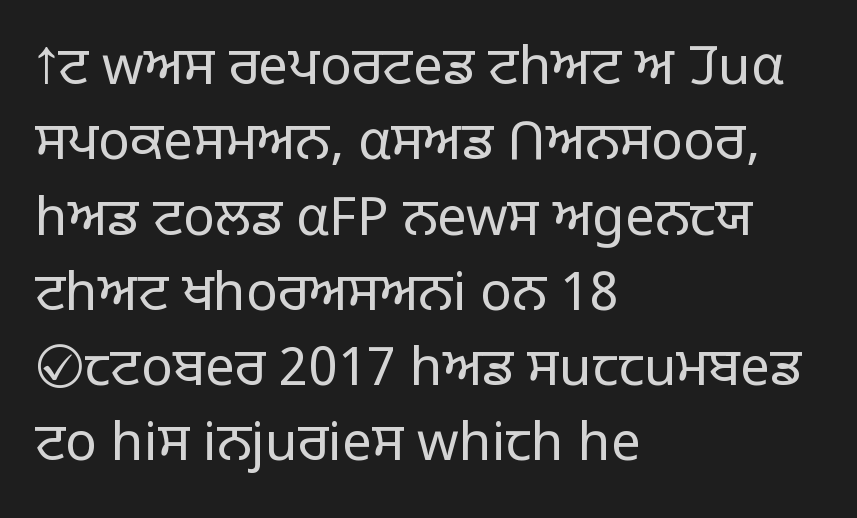
The image shows 53 px light sans-serif type, upright; set left-aligned, normal line spacing (1.42x), normal letter spacing, not underlined; low stroke contrast and a large x-height.
